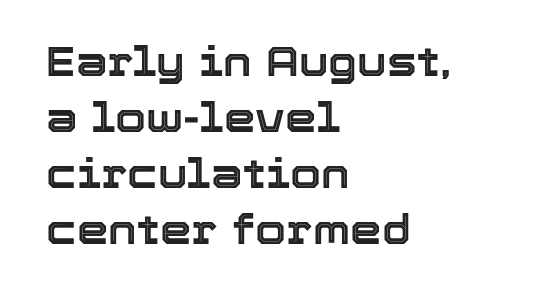
{"italic": "no", "width": "normal", "x_height": "medium", "monospaced": "no", "underline": "no", "align": "left", "line_spacing": "normal", "line_spacing_ratio": 1.4, "letter_spacing": "normal", "letter_spacing_em": 0.0, "glyph_px": 40}
